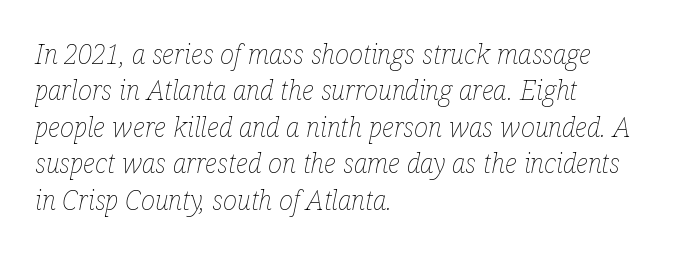
{"italic": "yes", "lean": "right", "slant_degrees": 12, "bold": "no", "underline": "no", "align": "left", "line_spacing": "normal", "line_spacing_ratio": 1.35, "letter_spacing": "normal", "letter_spacing_em": 0.0, "glyph_px": 27}
